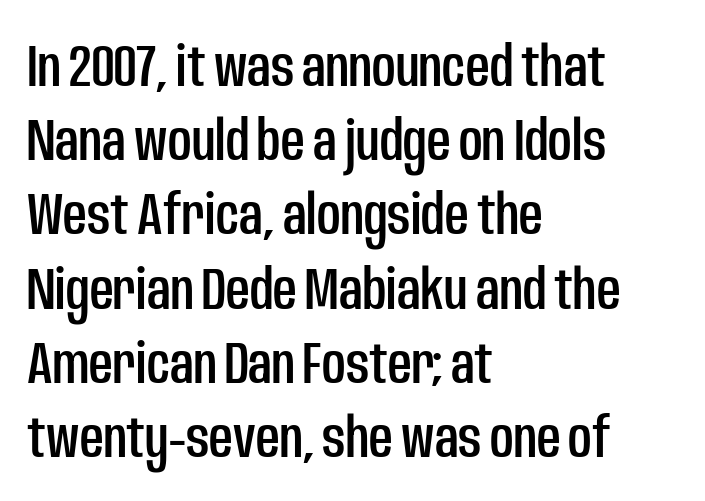
The image shows 58 px condensed sans-serif type, upright; set left-aligned, normal line spacing (1.28x), normal letter spacing, not underlined; low stroke contrast and a large x-height.
